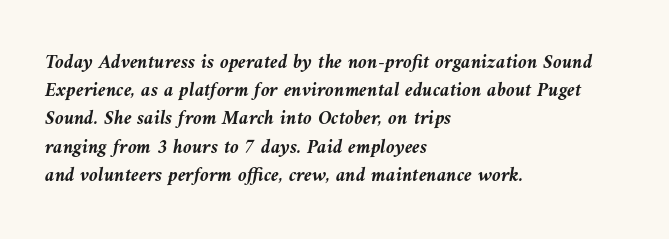
{"italic": "yes", "lean": "left", "slant_degrees": 9, "bold": "yes", "underline": "no", "align": "left", "line_spacing": "normal", "line_spacing_ratio": 1.41, "letter_spacing": "normal", "letter_spacing_em": 0.0, "glyph_px": 20}
